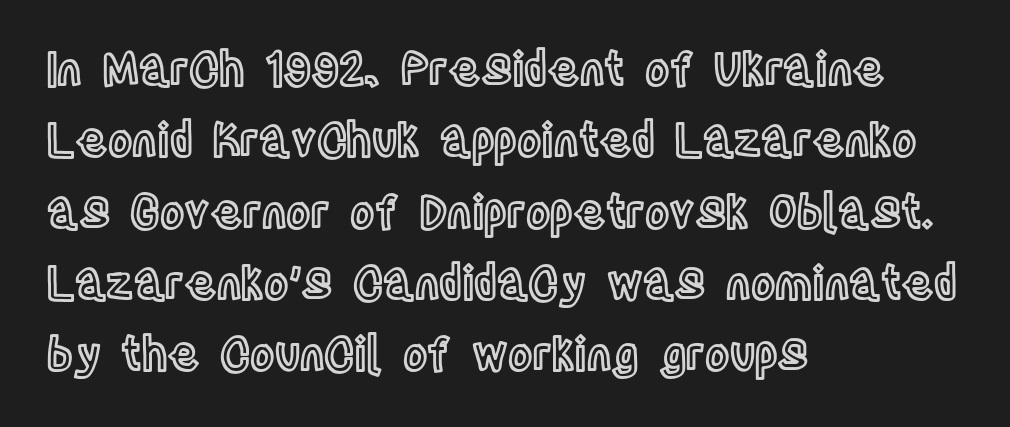
Alignment: flush left. You could call the tracking neutral — neither tight nor loose. This sample has the flowing, uneven cadence of proportional lettering. Honestly, the row spacing looks completely unremarkable. The foot of each line stays bare and open. If you drew a line through each stem, it would be perfectly vertical.
